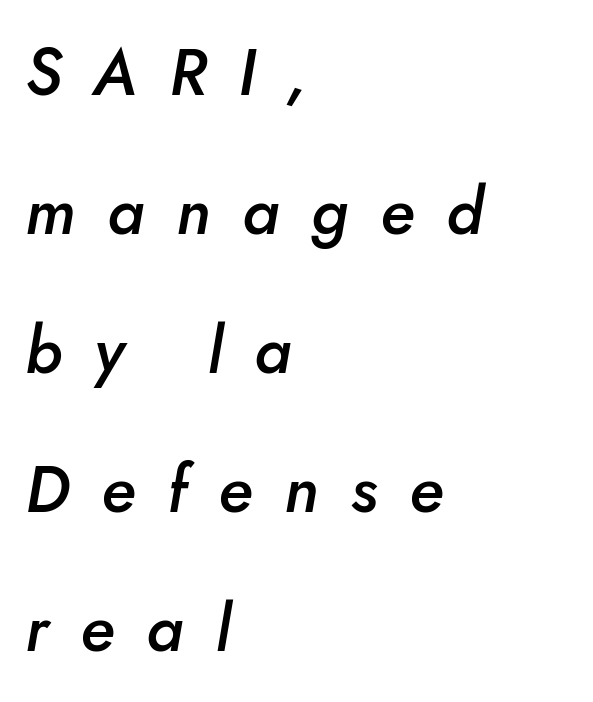
{"italic": "yes", "lean": "right", "slant_degrees": 5, "bold": "semi", "weight": "semibold", "width": "normal", "stroke_contrast": "low", "x_height": "small", "monospaced": "no", "underline": "no", "align": "left", "line_spacing": "loose", "line_spacing_ratio": 2.14, "letter_spacing": "wide", "letter_spacing_em": 0.49, "glyph_px": 65}
